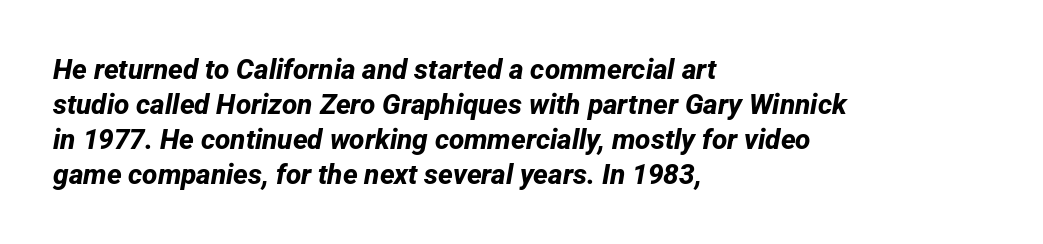
{"serif": "no", "bold": "yes", "weight": "bold", "width": "normal", "stroke_contrast": "low", "x_height": "medium", "monospaced": "no", "underline": "no", "align": "left", "line_spacing": "normal", "line_spacing_ratio": 1.25, "letter_spacing": "normal", "letter_spacing_em": 0.0, "glyph_px": 28}
